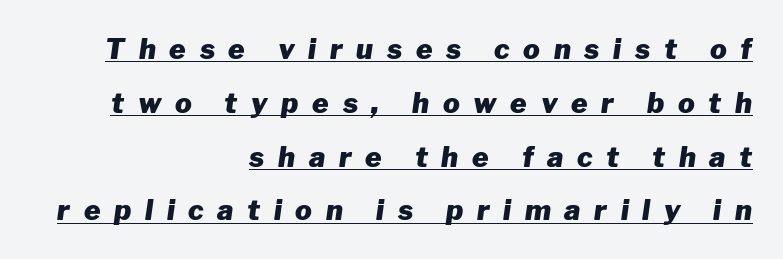
Q: Is the text bold? A: Yes.
Q: Is the text italic (slanted)? A: Yes, it leans right by about 8 degrees.
Q: Is the text underlined? A: Yes.
Q: How is the paragraph aligned? A: Right-aligned.
Q: Is the spacing between letters normal or unusually wide? A: Unusually wide.
Q: Is the spacing between lines tight, normal or loose? A: Loose.
Q: Width (condensed, normal, or wide)? A: Normal.
Q: Stroke contrast? A: Low.
Q: x-height? A: Medium.
Q: Monospaced? A: No.
